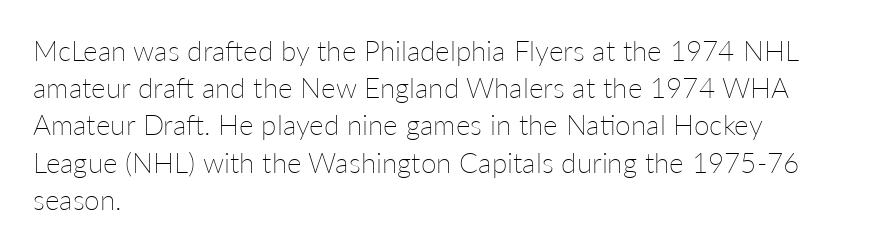
{"italic": "no", "bold": "no", "weight": "thin", "width": "normal", "stroke_contrast": "low", "x_height": "medium", "monospaced": "no", "underline": "no", "align": "left", "line_spacing": "normal", "line_spacing_ratio": 1.33, "letter_spacing": "normal", "letter_spacing_em": 0.0, "glyph_px": 28}
